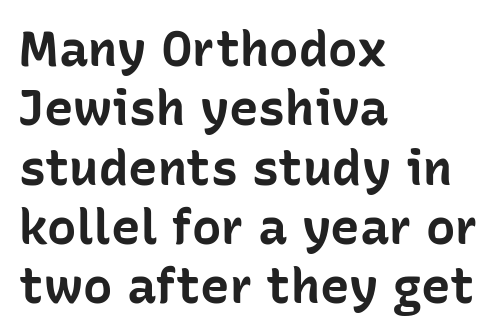
The foot of each line stays bare and open. In terms of letterform style, serifs are entirely absent. The line texture is even and compact thanks to regular tracking. Vertical strokes here are truly vertical. Does the copy run flush right? No — it runs flush left. Here the designer chose a conventional face with non-uniform glyph widths.
